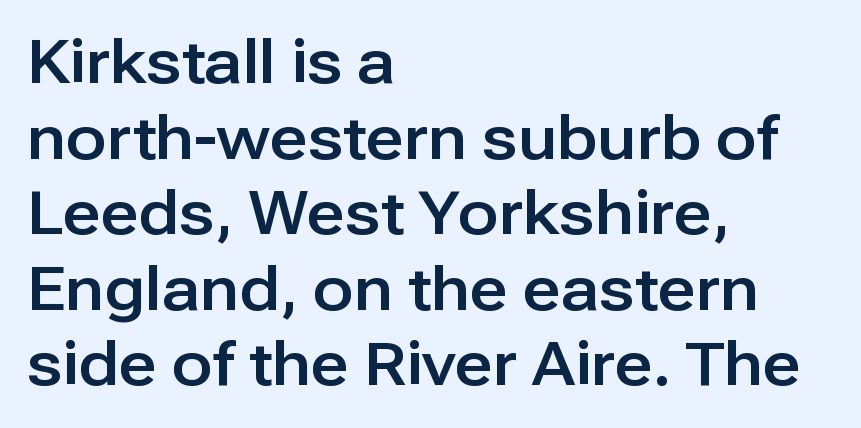
{"serif": "no", "italic": "no", "width": "normal", "stroke_contrast": "low", "x_height": "medium", "monospaced": "no", "underline": "no", "align": "left", "line_spacing": "normal", "line_spacing_ratio": 1.26, "letter_spacing": "normal", "letter_spacing_em": 0.0, "glyph_px": 60}
